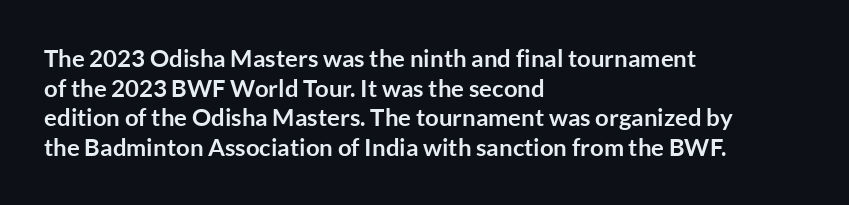
The image shows 24 px bold type, upright; set left-aligned, line spacing 1.23x, normal letter spacing, not underlined.
